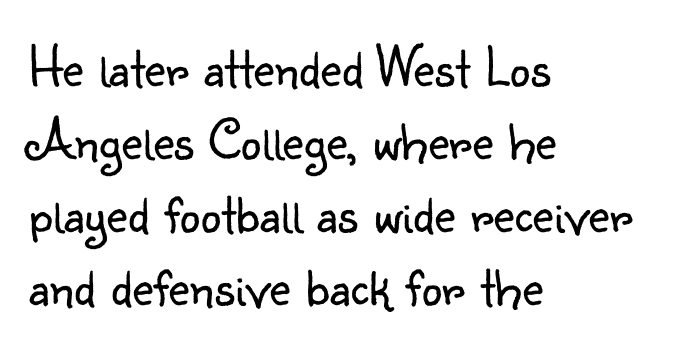
{"serif": "no", "italic": "no", "bold": "no", "weight": "light", "width": "normal", "stroke_contrast": "low", "x_height": "small", "monospaced": "no", "underline": "no", "align": "left", "line_spacing": "normal", "line_spacing_ratio": 1.26, "letter_spacing": "normal", "letter_spacing_em": 0.0, "glyph_px": 58}
